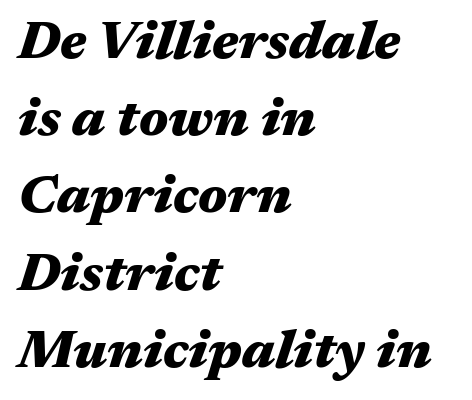
The image shows 54 px heavy, wide type, italic (leaning right); set left-aligned, normal line spacing (1.43x), normal letter spacing, not underlined; medium stroke contrast and a medium x-height.
